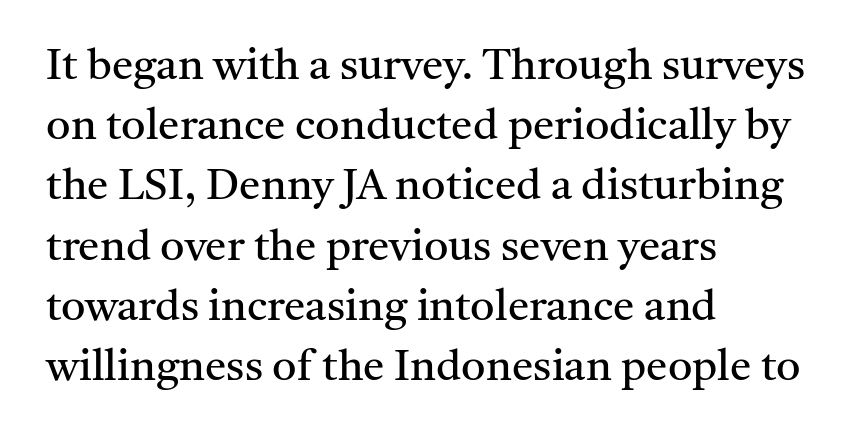
Q: Is the text bold? A: No.
Q: Is the text italic (slanted)? A: No, it is upright.
Q: Is the typeface a serif or a sans-serif typeface? A: Serif.
Q: Is the text underlined? A: No.
Q: How is the paragraph aligned? A: Left-aligned.
Q: Is the spacing between letters normal or unusually wide? A: Normal.
Q: Is the spacing between lines tight, normal or loose? A: Normal.
Q: Width (condensed, normal, or wide)? A: Normal.
Q: Stroke contrast? A: Medium.
Q: x-height? A: Medium.
Q: Monospaced? A: No.
